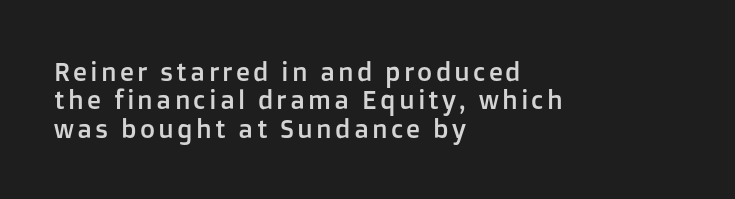
{"italic": "no", "underline": "no", "align": "left", "line_spacing": "tight", "line_spacing_ratio": 1.09, "glyph_px": 26}
